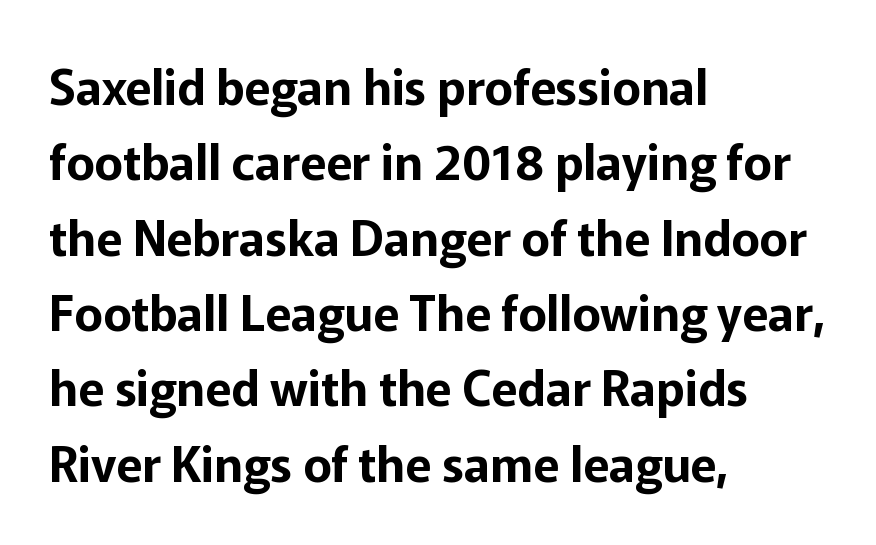
You can tell from the bare stems that sans-serif type was used. Caption: standard tracking, unaltered. A roman cut, with each character standing at attention. Interline gaps are of average width in this sample. A typesetter would call this proportional, since set widths differ per character.
